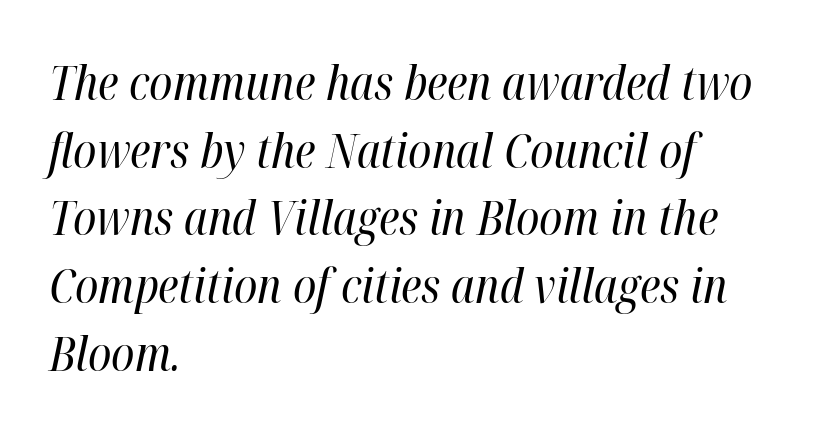
Q: Is the text bold? A: No.
Q: Is the text italic (slanted)? A: Yes, it leans right by about 12 degrees.
Q: Is the text underlined? A: No.
Q: How is the paragraph aligned? A: Left-aligned.
Q: Is the spacing between letters normal or unusually wide? A: Normal.
Q: Is the spacing between lines tight, normal or loose? A: Normal.
Q: Width (condensed, normal, or wide)? A: Condensed.
Q: Stroke contrast? A: High.
Q: x-height? A: Medium.
Q: Monospaced? A: No.
